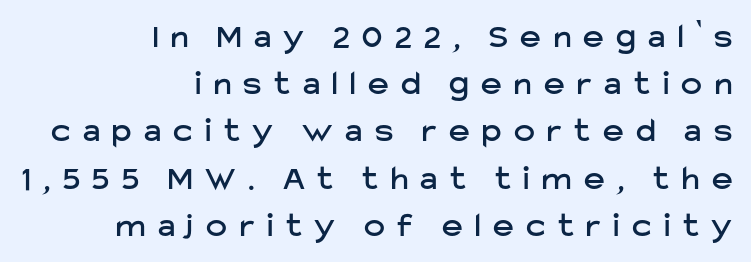
{"serif": "no", "italic": "no", "width": "normal", "stroke_contrast": "low", "x_height": "medium", "monospaced": "no", "underline": "no", "align": "right", "line_spacing": "normal", "line_spacing_ratio": 1.35, "letter_spacing": "wide", "letter_spacing_em": 0.36, "glyph_px": 35}
